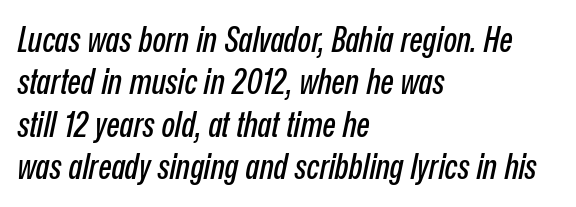
The image shows 35 px condensed type, italic (leaning right); set left-aligned, line spacing 1.21x, normal letter spacing, not underlined; low stroke contrast and a medium x-height.
